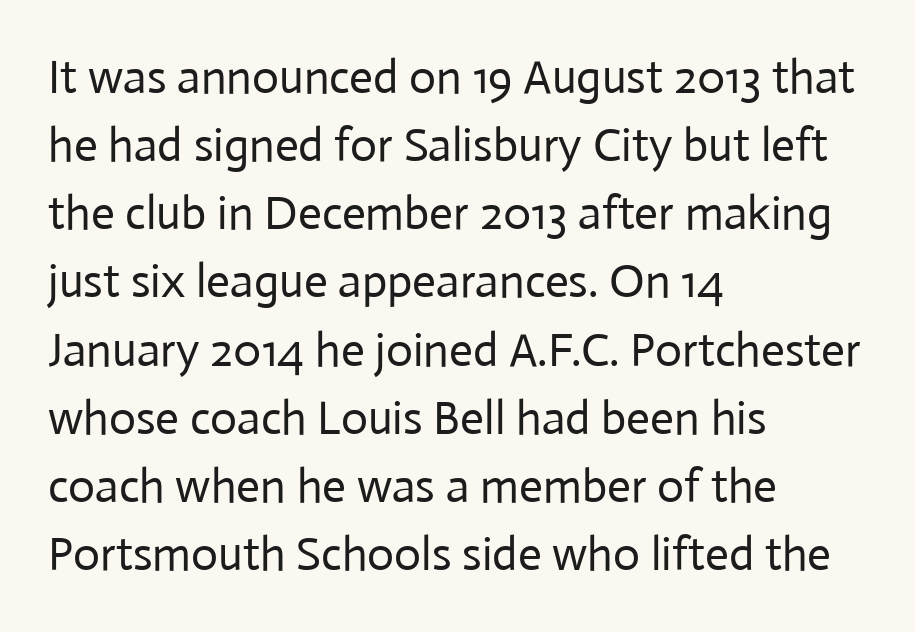
{"serif": "no", "italic": "no", "bold": "no", "weight": "regular", "width": "normal", "stroke_contrast": "low", "x_height": "medium", "monospaced": "no", "underline": "no", "align": "left", "line_spacing": "normal", "line_spacing_ratio": 1.45, "letter_spacing": "normal", "letter_spacing_em": 0.0, "glyph_px": 47}
